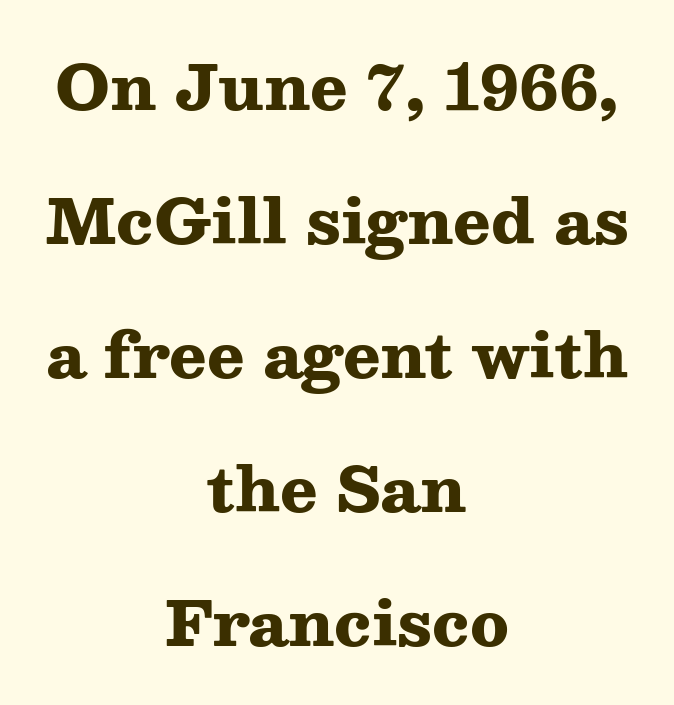
Q: Is the text bold? A: Yes.
Q: Is the text italic (slanted)? A: No, it is upright.
Q: Is the typeface a serif or a sans-serif typeface? A: Serif.
Q: Is the text underlined? A: No.
Q: How is the paragraph aligned? A: Centered.
Q: Is the spacing between letters normal or unusually wide? A: Normal.
Q: Is the spacing between lines tight, normal or loose? A: Loose.
Q: Width (condensed, normal, or wide)? A: Wide.
Q: Stroke contrast? A: Medium.
Q: x-height? A: Medium.
Q: Monospaced? A: No.
